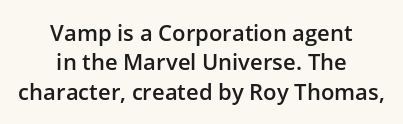
These lines sit exactly where default settings would place them. Lines of text with bare space underneath. A fair bit of extra ink — the face is semibold, not bold. Is the block centered? Yes — each line is placed symmetrically about the middle. This is roman type, the default non-slanted kind. How are the letters spaced? Ordinarily, with no added tracking.
